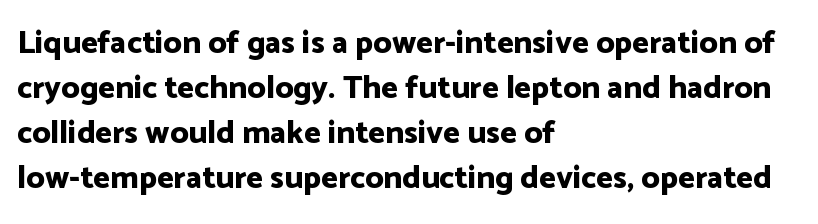
Q: Is the text bold? A: Yes.
Q: Is the text italic (slanted)? A: No, it is upright.
Q: Is the typeface a serif or a sans-serif typeface? A: Sans-serif.
Q: Is the text underlined? A: No.
Q: How is the paragraph aligned? A: Left-aligned.
Q: Is the spacing between letters normal or unusually wide? A: Normal.
Q: Is the spacing between lines tight, normal or loose? A: Normal.
Q: Width (condensed, normal, or wide)? A: Normal.
Q: Stroke contrast? A: Low.
Q: x-height? A: Medium.
Q: Monospaced? A: No.
